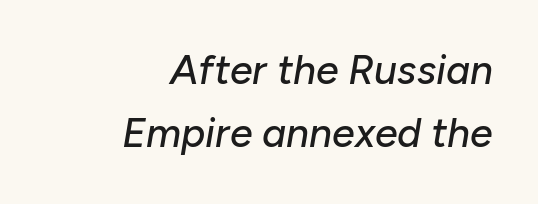
Check under the words: just untouched page. Quick note: interline space is typical. These lines stack with their right ends in a neat column. Here the designer chose a conventional face with non-uniform glyph widths. The letters are slanted; this is an italic face. The type is set solid horizontally, with unmodified tracking.
